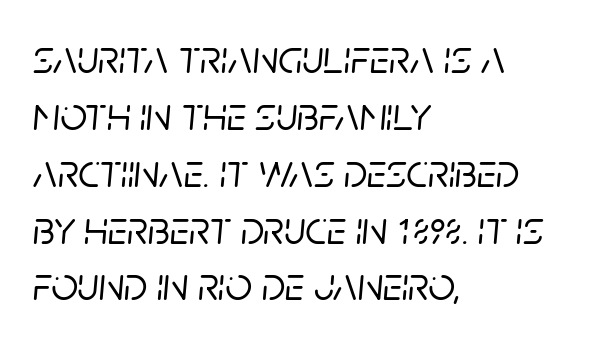
{"italic": "yes", "lean": "right", "slant_degrees": 5, "width": "normal", "stroke_contrast": "low", "x_height": "large", "monospaced": "no", "underline": "no", "align": "left", "line_spacing_ratio": 1.21, "letter_spacing": "normal", "letter_spacing_em": 0.0, "glyph_px": 47}
